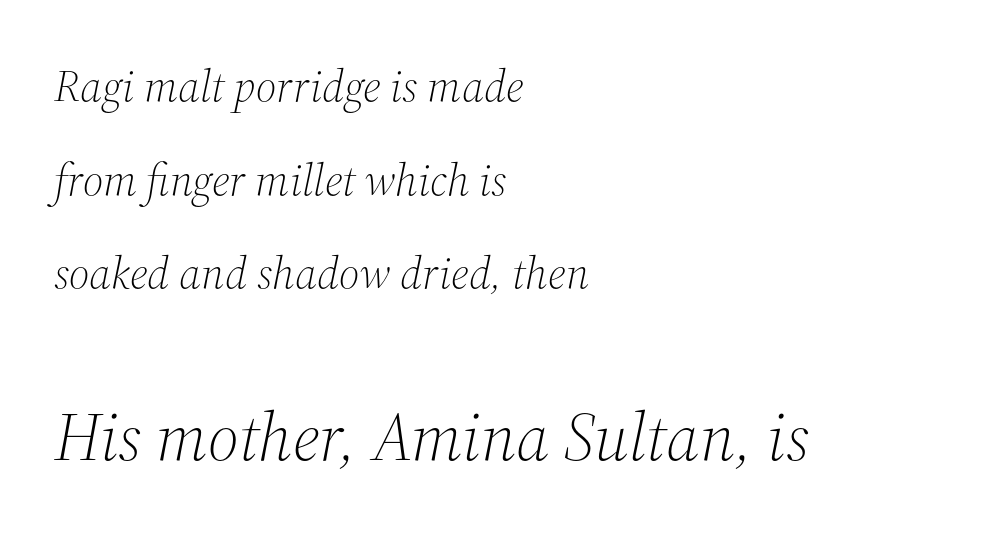
The image shows 68 px light serif type, italic (leaning right); set left-aligned, loose line spacing (2.08x), normal letter spacing, not underlined; the second (bottom) block is 1.51x larger; medium stroke contrast and a medium x-height.
